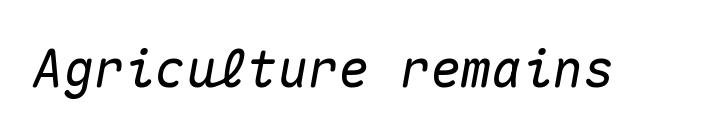
Q: Is the text italic (slanted)? A: Yes, it leans right by about 10 degrees.
Q: Is the text underlined? A: No.
Q: Is the spacing between letters normal or unusually wide? A: Normal.
Q: Width (condensed, normal, or wide)? A: Normal.
Q: Stroke contrast? A: Medium.
Q: x-height? A: Medium.
Q: Monospaced? A: Yes.
